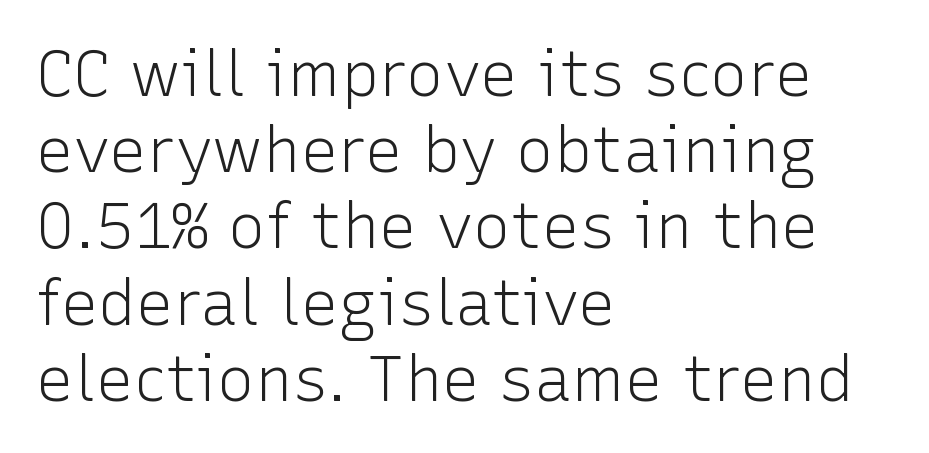
{"serif": "no", "italic": "no", "bold": "no", "weight": "light", "width": "normal", "stroke_contrast": "low", "x_height": "medium", "monospaced": "no", "underline": "no", "align": "left", "line_spacing_ratio": 1.21, "letter_spacing": "normal", "letter_spacing_em": 0.0, "glyph_px": 63}
